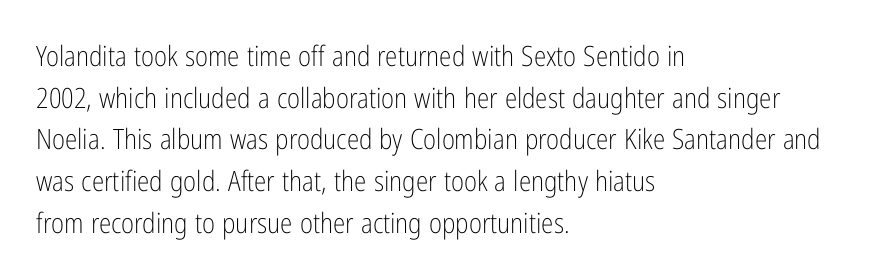
No extra tracking has been applied to these lines. Do the characters align in a grid? No, the font is proportional. The space beneath each line is pristine and unruled. Serif or sans? Sans — the stroke terminals are bare. Line spacing here is normal. Upright lettering throughout.
